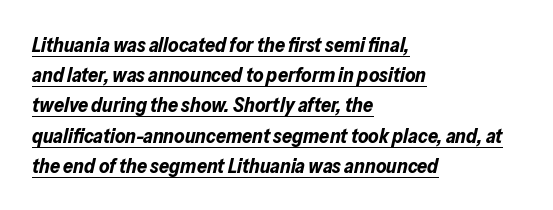
{"italic": "yes", "lean": "right", "slant_degrees": 13, "bold": "yes", "underline": "yes", "align": "left", "line_spacing": "normal", "line_spacing_ratio": 1.51, "letter_spacing": "normal", "letter_spacing_em": 0.0, "glyph_px": 20}
